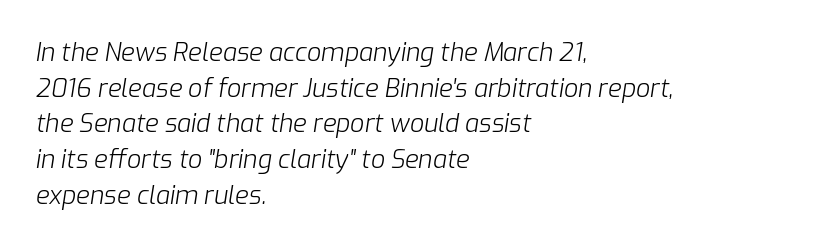
The image shows 25 px text type, italic (leaning right); set left-aligned, normal line spacing (1.43x), normal letter spacing, not underlined.
